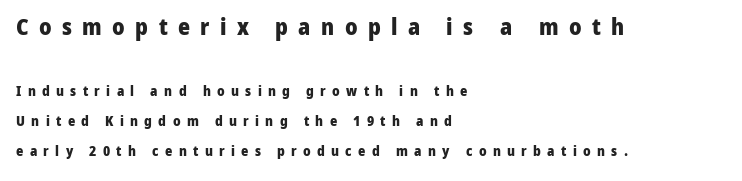
The image shows 23 px bold type, upright; set left-aligned, loose line spacing (2.15x), unusually wide letter spacing (+0.45 em), not underlined; the first (top) block is 1.64x larger.
